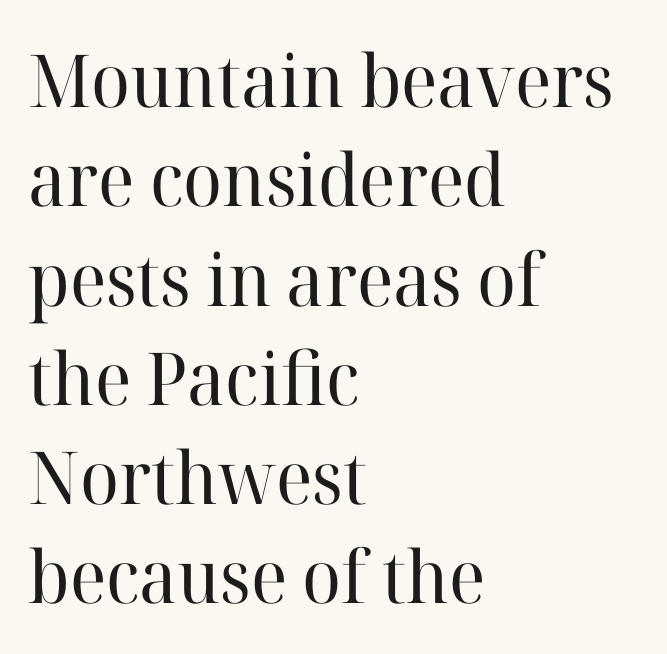
Q: Is the text bold? A: No.
Q: Is the text italic (slanted)? A: No, it is upright.
Q: Is the typeface a serif or a sans-serif typeface? A: Serif.
Q: Is the text underlined? A: No.
Q: How is the paragraph aligned? A: Left-aligned.
Q: Is the spacing between letters normal or unusually wide? A: Normal.
Q: Is the spacing between lines tight, normal or loose? A: Normal.
Q: Width (condensed, normal, or wide)? A: Normal.
Q: Stroke contrast? A: High.
Q: x-height? A: Medium.
Q: Monospaced? A: No.
